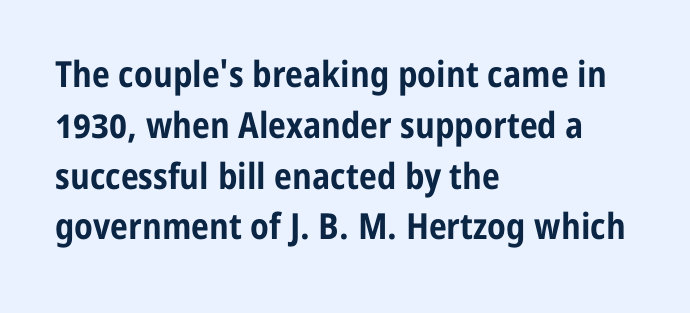
Q: Is the text bold? A: Yes.
Q: Is the text italic (slanted)? A: No, it is upright.
Q: Is the typeface a serif or a sans-serif typeface? A: Sans-serif.
Q: Is the text underlined? A: No.
Q: How is the paragraph aligned? A: Left-aligned.
Q: Is the spacing between letters normal or unusually wide? A: Normal.
Q: Is the spacing between lines tight, normal or loose? A: Normal.
Q: Width (condensed, normal, or wide)? A: Condensed.
Q: Stroke contrast? A: Low.
Q: x-height? A: Medium.
Q: Monospaced? A: No.
